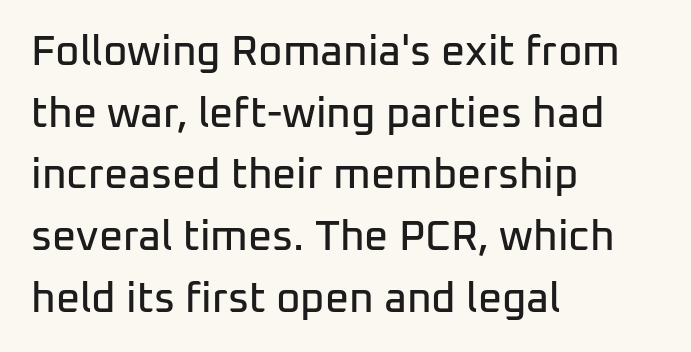
Every character sits straight up, as roman type does. In terms of letterform style, serifs are entirely absent. Where is the straight margin? On the left. Baseline-to-baseline distance is the conventional proportion of letter height. Looks like regular typesetting: each glyph gets only the width it needs.
